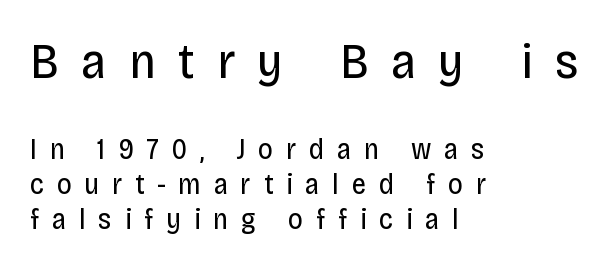
Q: Is the text bold? A: No.
Q: Is the text italic (slanted)? A: No, it is upright.
Q: Is the typeface a serif or a sans-serif typeface? A: Sans-serif.
Q: Is the text underlined? A: No.
Q: How is the paragraph aligned? A: Left-aligned.
Q: Is the spacing between letters normal or unusually wide? A: Unusually wide.
Q: Which block of text is set in a larger size, the first (top) or the second (bottom)? A: The first (top) one.
Q: Width (condensed, normal, or wide)? A: Condensed.
Q: Stroke contrast? A: Low.
Q: x-height? A: Large.
Q: Monospaced? A: No.
